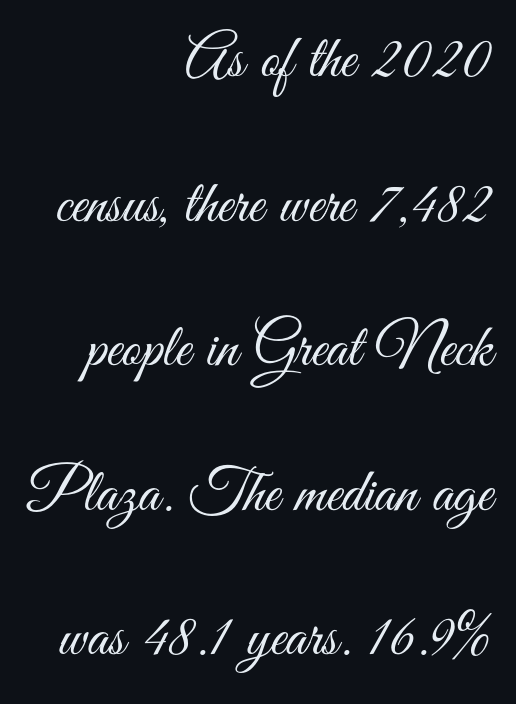
The image shows 61 px light, condensed sans-serif type; set right-aligned, loose line spacing (2.37x), normal letter spacing, not underlined; medium stroke contrast and a small x-height.
